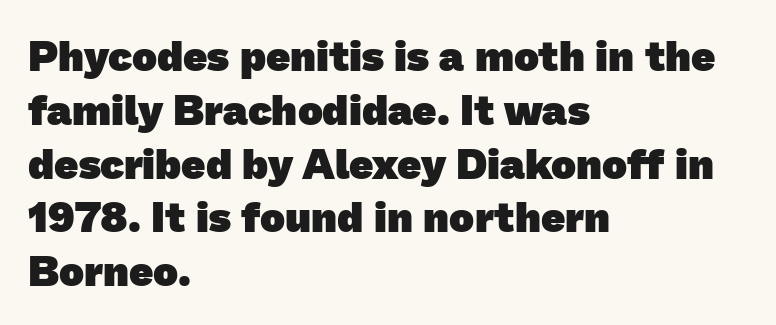
Q: Is the text bold? A: Yes.
Q: Is the typeface a serif or a sans-serif typeface? A: Sans-serif.
Q: Is the text underlined? A: No.
Q: How is the paragraph aligned? A: Left-aligned.
Q: Is the spacing between letters normal or unusually wide? A: Normal.
Q: Is the spacing between lines tight, normal or loose? A: Normal.
Q: Width (condensed, normal, or wide)? A: Normal.
Q: Stroke contrast? A: Low.
Q: x-height? A: Medium.
Q: Monospaced? A: No.
